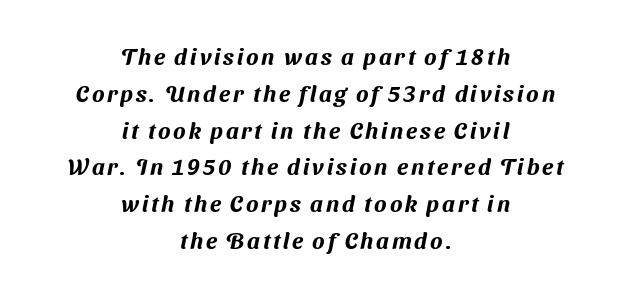
These lines are centered, leaving both edges ragged. Compared with typical paragraphs, the rows here are spaced about the same. Descenders are the only things crossing below the line.
